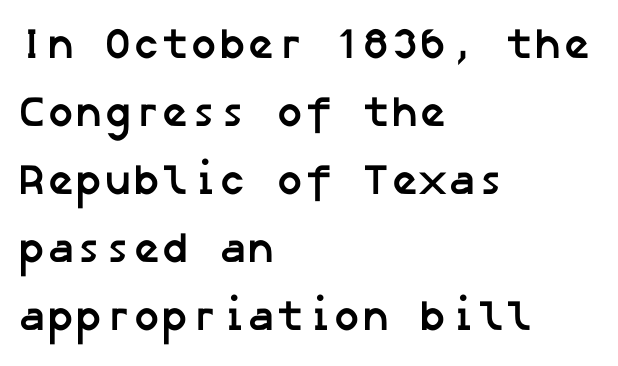
Q: Is the text bold? A: Yes.
Q: Is the typeface a serif or a sans-serif typeface? A: Sans-serif.
Q: Is the text underlined? A: No.
Q: How is the paragraph aligned? A: Left-aligned.
Q: Is the spacing between letters normal or unusually wide? A: Normal.
Q: Is the spacing between lines tight, normal or loose? A: Normal.
Q: Width (condensed, normal, or wide)? A: Normal.
Q: Stroke contrast? A: Low.
Q: x-height? A: Medium.
